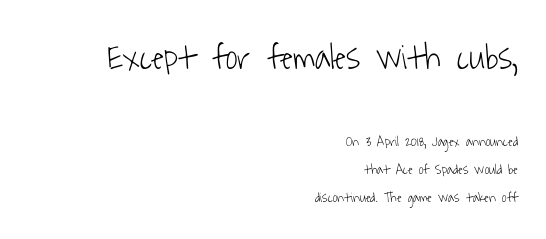
The image shows 36 px light, condensed sans-serif type; set right-aligned, loose line spacing (2.02x), normal letter spacing, not underlined; the first (top) block is 2.57x larger; low stroke contrast and a medium x-height.
